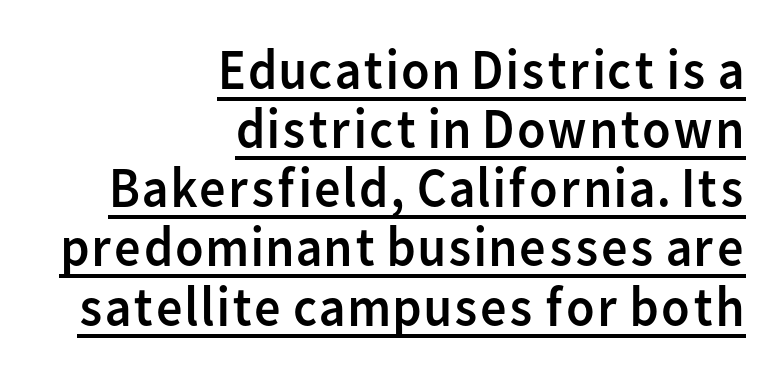
Q: Is the text bold? A: No.
Q: Is the text italic (slanted)? A: No, it is upright.
Q: Is the typeface a serif or a sans-serif typeface? A: Sans-serif.
Q: Is the text underlined? A: Yes.
Q: How is the paragraph aligned? A: Right-aligned.
Q: Is the spacing between letters normal or unusually wide? A: Normal.
Q: Is the spacing between lines tight, normal or loose? A: Tight.
Q: Width (condensed, normal, or wide)? A: Normal.
Q: Stroke contrast? A: Low.
Q: x-height? A: Medium.
Q: Monospaced? A: No.
